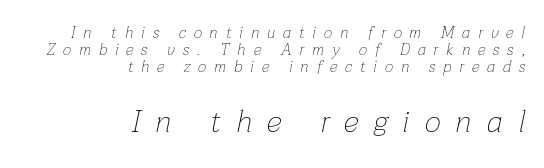
Q: Is the text bold? A: No.
Q: Is the text italic (slanted)? A: Yes, it leans right by about 12 degrees.
Q: Is the text underlined? A: No.
Q: How is the paragraph aligned? A: Right-aligned.
Q: Is the spacing between letters normal or unusually wide? A: Unusually wide.
Q: Is the spacing between lines tight, normal or loose? A: Tight.
Q: Which block of text is set in a larger size, the first (top) or the second (bottom)? A: The second (bottom) one.
Q: Width (condensed, normal, or wide)? A: Normal.
Q: Stroke contrast? A: Low.
Q: x-height? A: Medium.
Q: Monospaced? A: No.
